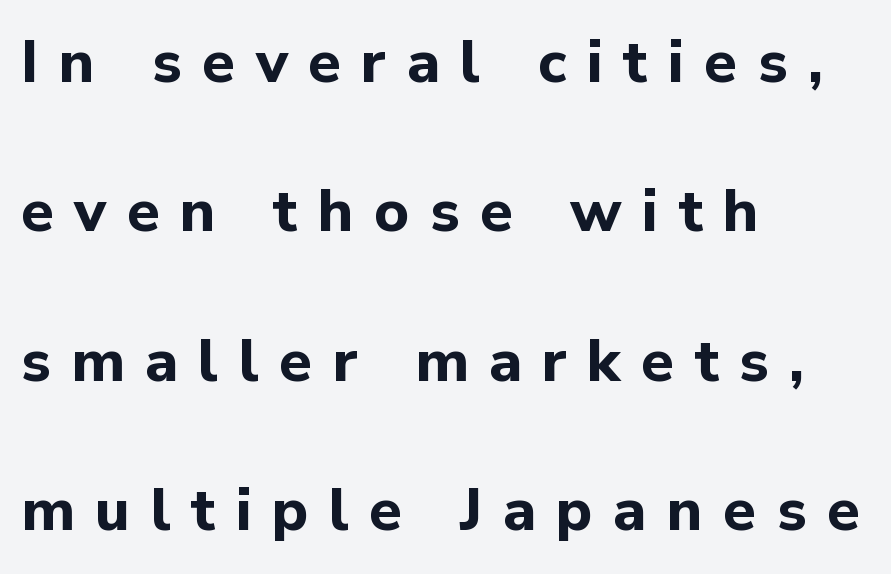
{"serif": "no", "italic": "no", "bold": "yes", "weight": "bold", "width": "normal", "stroke_contrast": "low", "x_height": "medium", "monospaced": "no", "underline": "no", "align": "left", "line_spacing": "loose", "line_spacing_ratio": 2.49, "letter_spacing": "wide", "letter_spacing_em": 0.34, "glyph_px": 60}
